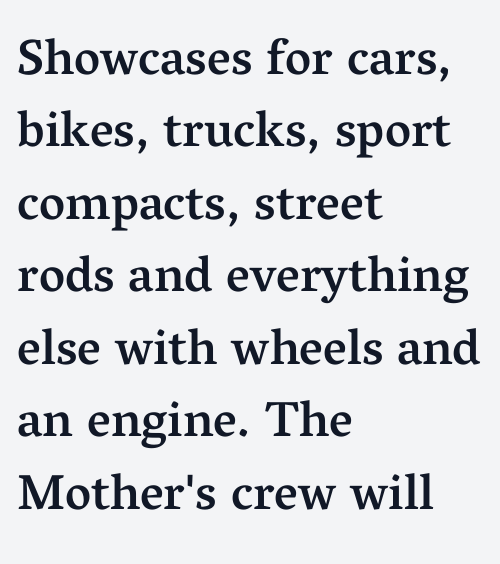
The image shows 50 px semibold serif type, upright; set left-aligned, normal line spacing (1.45x), normal letter spacing, not underlined; medium stroke contrast and a medium x-height.
